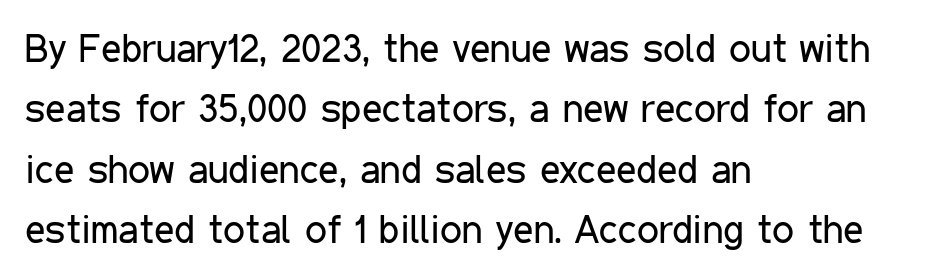
{"serif": "no", "italic": "no", "bold": "no", "weight": "regular", "width": "condensed", "stroke_contrast": "low", "x_height": "medium", "monospaced": "no", "underline": "no", "align": "left", "line_spacing": "normal", "line_spacing_ratio": 1.55, "letter_spacing": "normal", "letter_spacing_em": 0.0, "glyph_px": 39}
